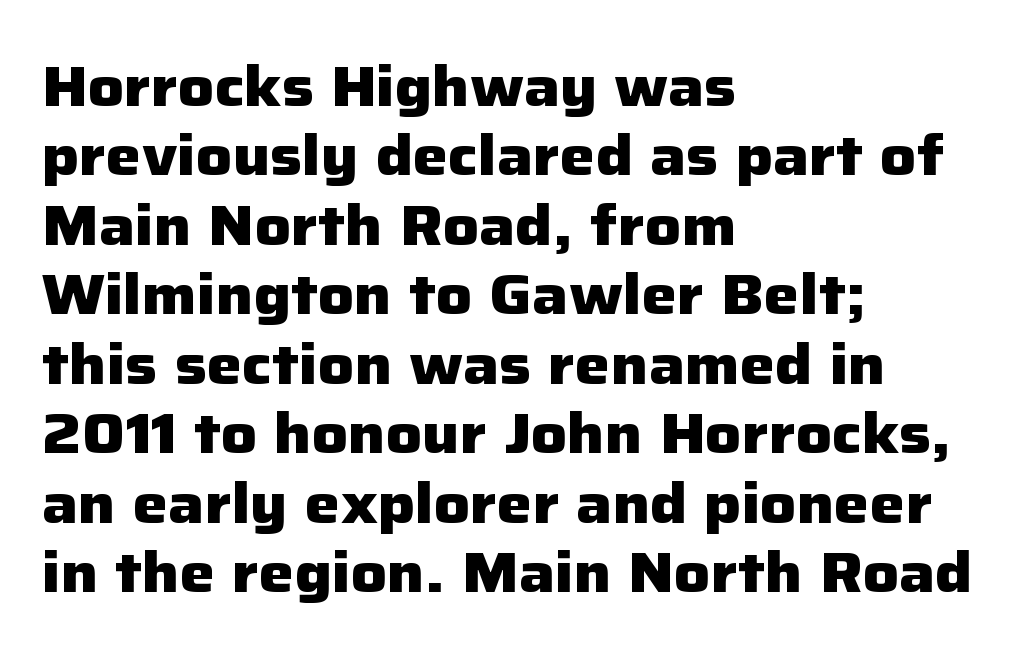
{"serif": "no", "italic": "no", "bold": "yes", "weight": "heavy", "width": "normal", "stroke_contrast": "low", "x_height": "medium", "monospaced": "no", "underline": "no", "align": "left", "line_spacing_ratio": 1.24, "letter_spacing": "normal", "letter_spacing_em": 0.0, "glyph_px": 56}
